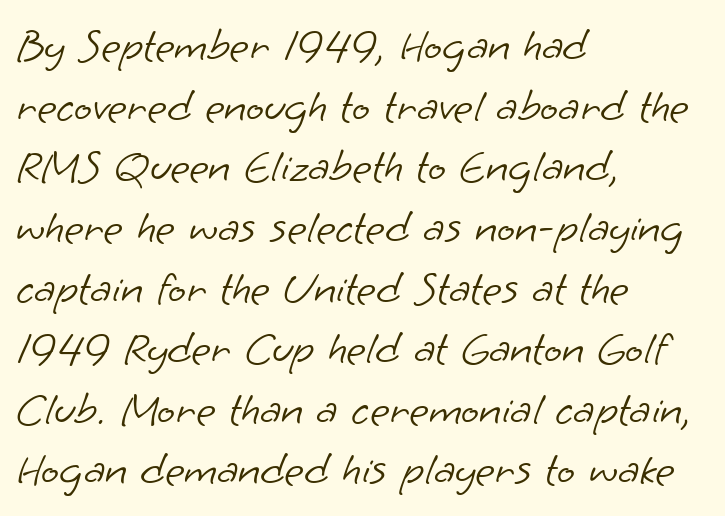
Weight: not bold — regular or lighter. The type family on display is of the sans-serif kind. Each row of text sits above clean, open space. If you drew a ruler down the left edge, every line would touch it. Here the designer chose a conventional face with non-uniform glyph widths. What stands out about the letter spacing? Nothing — it is the standard amount.
